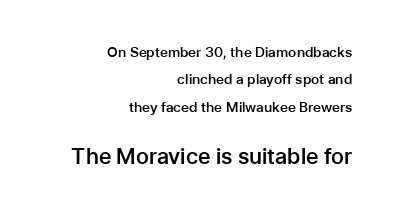
Q: Is the text bold? A: Semi-bold.
Q: Is the text italic (slanted)? A: No, it is upright.
Q: Is the text underlined? A: No.
Q: How is the paragraph aligned? A: Right-aligned.
Q: Is the spacing between letters normal or unusually wide? A: Normal.
Q: Is the spacing between lines tight, normal or loose? A: Loose.
Q: Which block of text is set in a larger size, the first (top) or the second (bottom)? A: The second (bottom) one.
